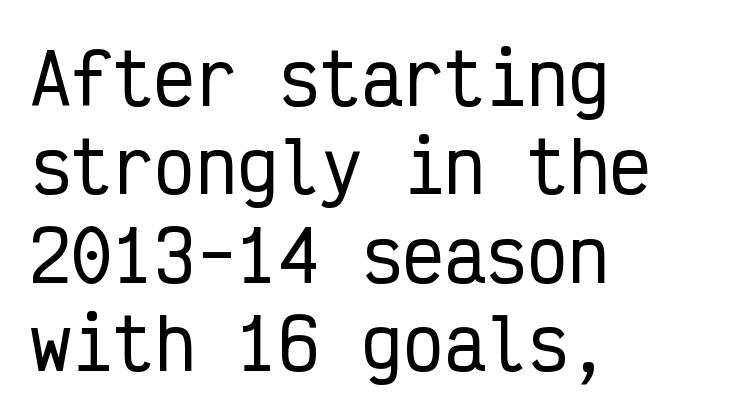
Q: Is the text italic (slanted)? A: No, it is upright.
Q: Is the typeface a serif or a sans-serif typeface? A: Sans-serif.
Q: Is the text underlined? A: No.
Q: How is the paragraph aligned? A: Left-aligned.
Q: Is the spacing between letters normal or unusually wide? A: Normal.
Q: Is the spacing between lines tight, normal or loose? A: Normal.
Q: Width (condensed, normal, or wide)? A: Condensed.
Q: Stroke contrast? A: Low.
Q: x-height? A: Medium.
Q: Monospaced? A: Yes.
